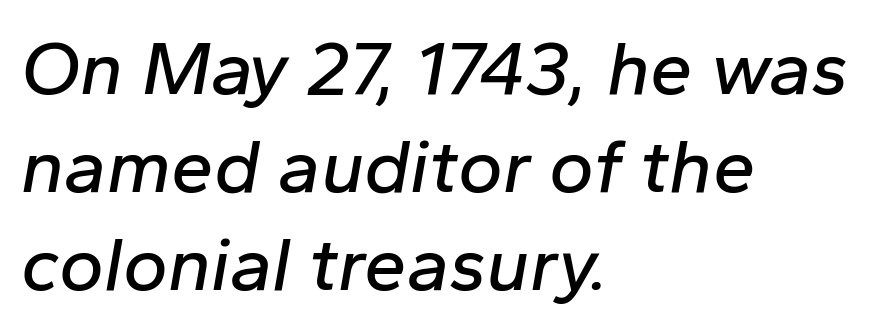
Q: Is the text italic (slanted)? A: Yes, it leans right by about 10 degrees.
Q: Is the text underlined? A: No.
Q: How is the paragraph aligned? A: Left-aligned.
Q: Is the spacing between letters normal or unusually wide? A: Normal.
Q: Is the spacing between lines tight, normal or loose? A: Normal.
Q: Width (condensed, normal, or wide)? A: Normal.
Q: Stroke contrast? A: Low.
Q: x-height? A: Medium.
Q: Monospaced? A: No.
